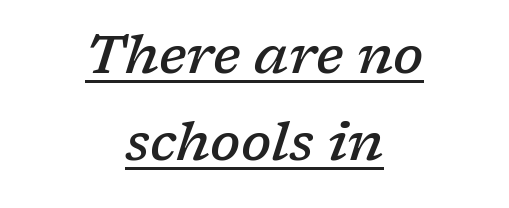
{"serif": "yes", "italic": "yes", "lean": "right", "slant_degrees": 17, "bold": "semi", "weight": "semibold", "width": "normal", "stroke_contrast": "low", "x_height": "medium", "monospaced": "no", "underline": "yes", "align": "center", "line_spacing": "normal", "line_spacing_ratio": 1.61, "letter_spacing": "normal", "letter_spacing_em": 0.0, "glyph_px": 54}
